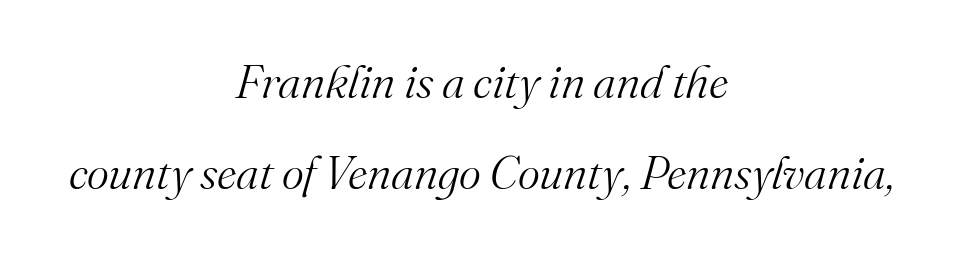
The image shows 47 px light serif type, italic (leaning right); set centered, loose line spacing (1.94x), normal letter spacing, not underlined; medium stroke contrast and a small x-height.
